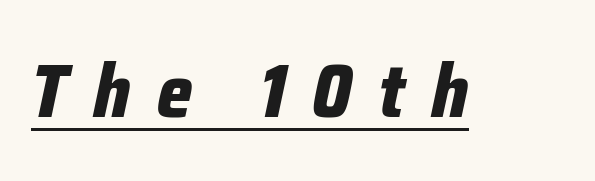
Q: Is the text bold? A: Yes.
Q: Is the text italic (slanted)? A: Yes, it leans right by about 12 degrees.
Q: Is the text underlined? A: Yes.
Q: Is the spacing between letters normal or unusually wide? A: Unusually wide.
Q: Width (condensed, normal, or wide)? A: Condensed.
Q: Stroke contrast? A: Low.
Q: x-height? A: Medium.
Q: Monospaced? A: No.
